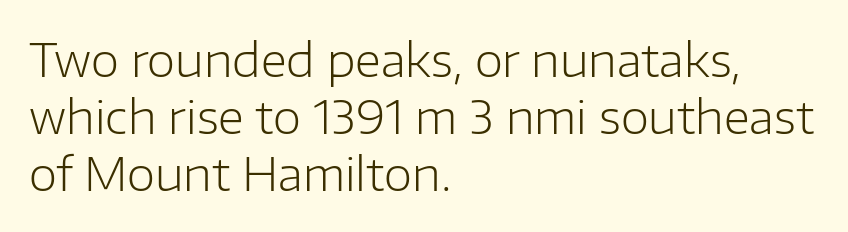
{"serif": "no", "italic": "no", "bold": "no", "weight": "light", "width": "normal", "stroke_contrast": "low", "x_height": "medium", "monospaced": "no", "underline": "no", "align": "left", "line_spacing_ratio": 1.24, "letter_spacing": "normal", "letter_spacing_em": 0.0, "glyph_px": 46}
